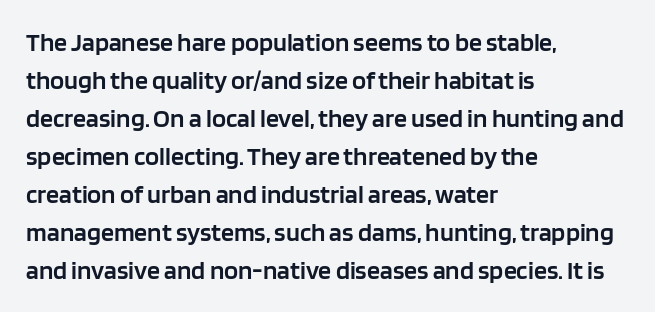
Q: Is the text bold? A: Semi-bold.
Q: Is the text italic (slanted)? A: No, it is upright.
Q: Is the text underlined? A: No.
Q: How is the paragraph aligned? A: Left-aligned.
Q: Is the spacing between letters normal or unusually wide? A: Normal.
Q: Is the spacing between lines tight, normal or loose? A: Normal.
